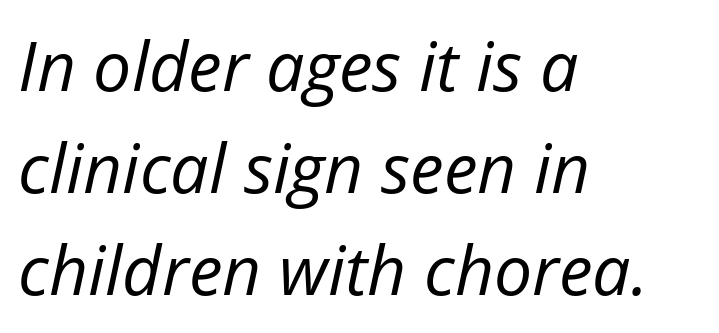
Q: Is the text bold? A: No.
Q: Is the text italic (slanted)? A: Yes, it leans right by about 12 degrees.
Q: Is the text underlined? A: No.
Q: How is the paragraph aligned? A: Left-aligned.
Q: Is the spacing between letters normal or unusually wide? A: Normal.
Q: Is the spacing between lines tight, normal or loose? A: Normal.
Q: Width (condensed, normal, or wide)? A: Normal.
Q: Stroke contrast? A: Low.
Q: x-height? A: Medium.
Q: Monospaced? A: No.
